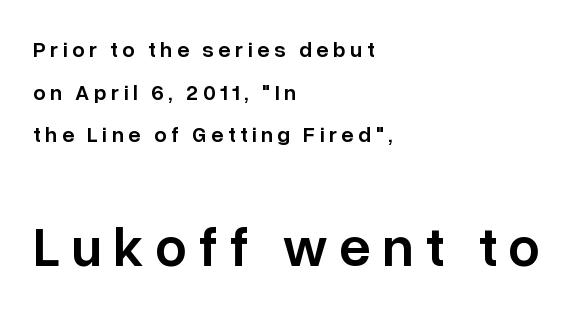
Plain, unruled lines of type. Does the leading feel generous? Absolutely, it's lavish. Horizontally, the lines are justified to the leading edge only. Bold? Not quite — semibold, heavier than regular but stopping short.
